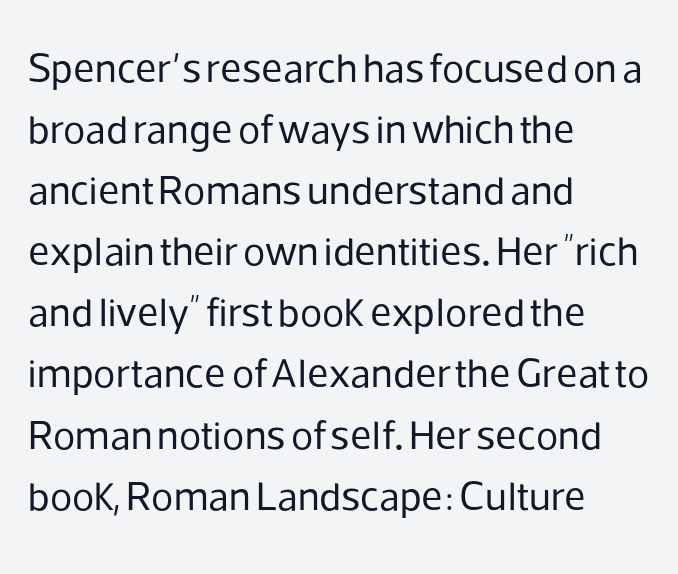
Q: Is the text bold? A: No.
Q: Is the text italic (slanted)? A: No, it is upright.
Q: Is the typeface a serif or a sans-serif typeface? A: Sans-serif.
Q: Is the text underlined? A: No.
Q: How is the paragraph aligned? A: Left-aligned.
Q: Is the spacing between letters normal or unusually wide? A: Normal.
Q: Is the spacing between lines tight, normal or loose? A: Normal.
Q: Width (condensed, normal, or wide)? A: Normal.
Q: Stroke contrast? A: Low.
Q: x-height? A: Medium.
Q: Monospaced? A: No.
